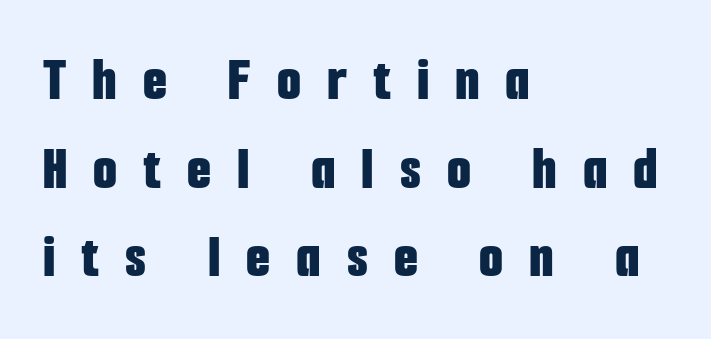
The image shows 62 px bold, condensed sans-serif type, upright; set left-aligned, normal line spacing (1.43x), unusually wide letter spacing (+0.42 em), not underlined; low stroke contrast and a medium x-height.
